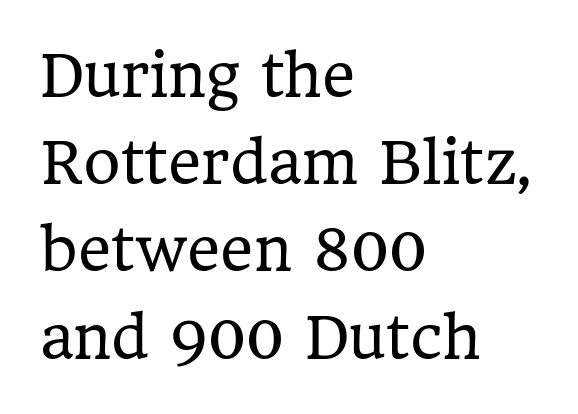
Lines of text with bare space underneath. Typographically, this falls in the serif category. Glyph-to-glyph distance matches everyday printed text. Compared with a typical body face, this is equally light or lighter still. Upright lettering throughout. These lines are rendered in a variable-pitch font.
